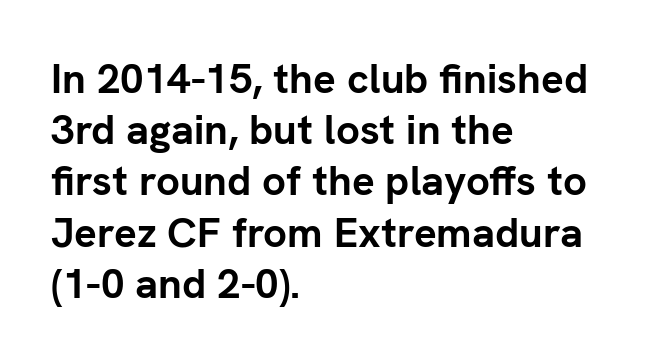
{"serif": "no", "italic": "no", "bold": "yes", "weight": "semibold", "width": "normal", "stroke_contrast": "low", "x_height": "medium", "monospaced": "no", "underline": "no", "align": "left", "line_spacing_ratio": 1.22, "letter_spacing": "normal", "letter_spacing_em": 0.0, "glyph_px": 42}
